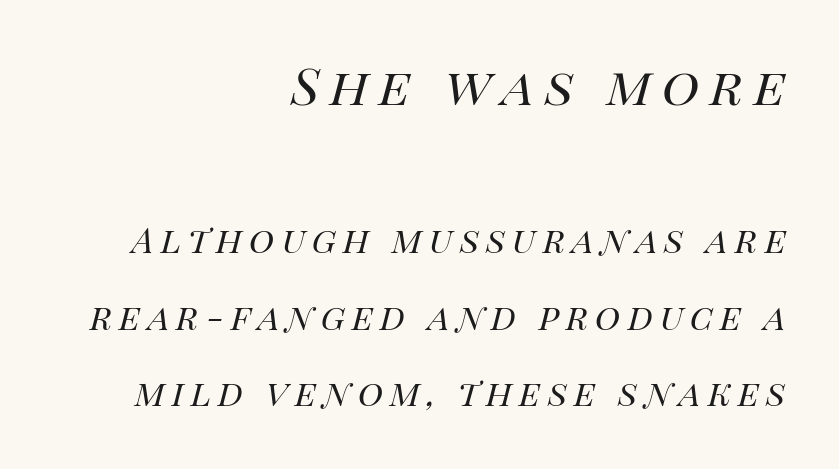
The image shows 64 px regular-weight type, italic (leaning right); set right-aligned, line spacing 1.78x, not underlined; the first (top) block is 1.49x larger; high stroke contrast and a large x-height.
